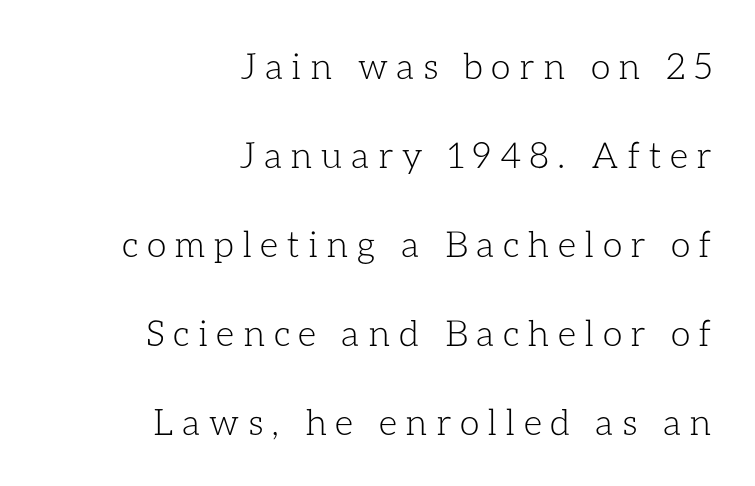
The leading is generous, giving the passage an open texture. Weight class: somewhere from thin through regular. A flush-right, rag-left setting is used for this passage. Is this a fixed-width face? No — the glyphs have proportional, varying widths. This rendering widens character spacing well past its baseline value.
